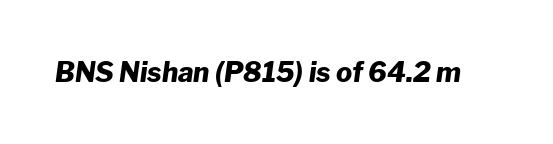
Q: Is the text bold? A: Yes.
Q: Is the text italic (slanted)? A: Yes, it leans right by about 8 degrees.
Q: Is the text underlined? A: No.
Q: Is the spacing between letters normal or unusually wide? A: Normal.
